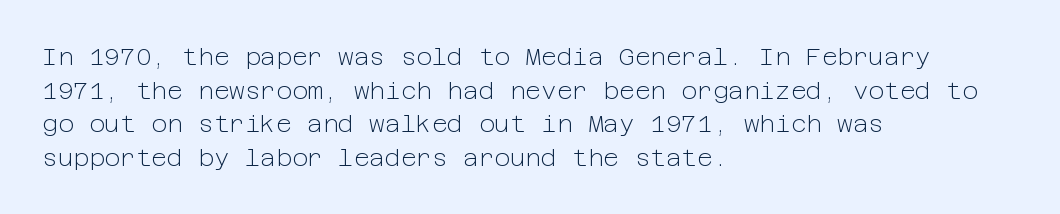
Does the copy run flush right? No — it runs flush left. Does extra space separate the letters? No, they use regular spacing. The letters look calm and open, with moderate or lighter stems. Beneath every word, the page is bare. Normally led — the rows are evenly, conventionally spaced.
